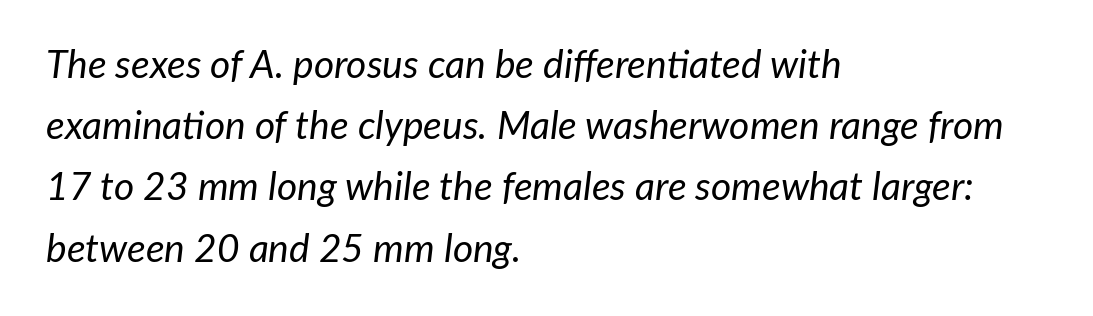
The image shows 39 px regular-weight type, italic (leaning right); set left-aligned, normal line spacing (1.57x), normal letter spacing, not underlined; low stroke contrast and a medium x-height.
